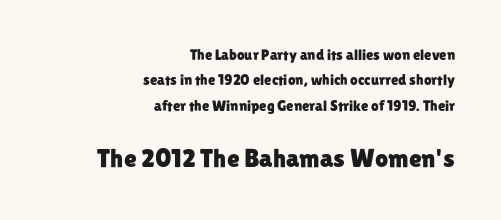
{"italic": "no", "underline": "no", "align": "right", "line_spacing": "normal", "line_spacing_ratio": 1.7, "letter_spacing": "normal", "letter_spacing_em": 0.0, "larger_block": "second", "size_ratio": 1.73, "glyph_px": 26}
